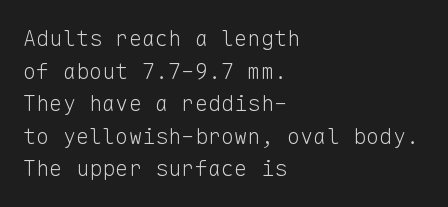
Rows of type keep a routine distance in the vertical direction. The space beneath each line is pristine and unruled. Which margin do the lines hug? The left one — the right edge is uneven. The letterforms sit shoulder to shoulder at normal distance.
